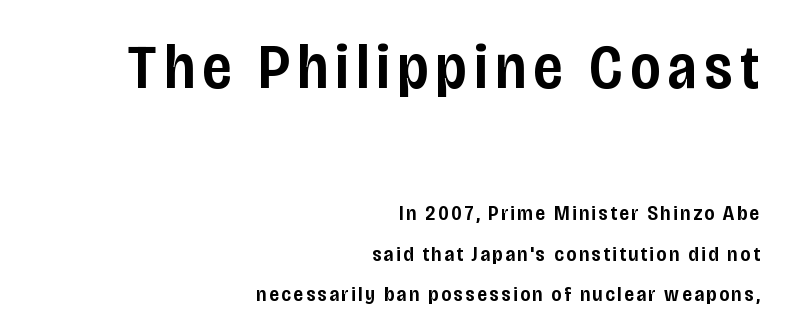
The image shows 63 px semibold, condensed sans-serif type, upright; set right-aligned, loose line spacing (1.92x), not underlined; the first (top) block is 3.0x larger; low stroke contrast and a large x-height.
